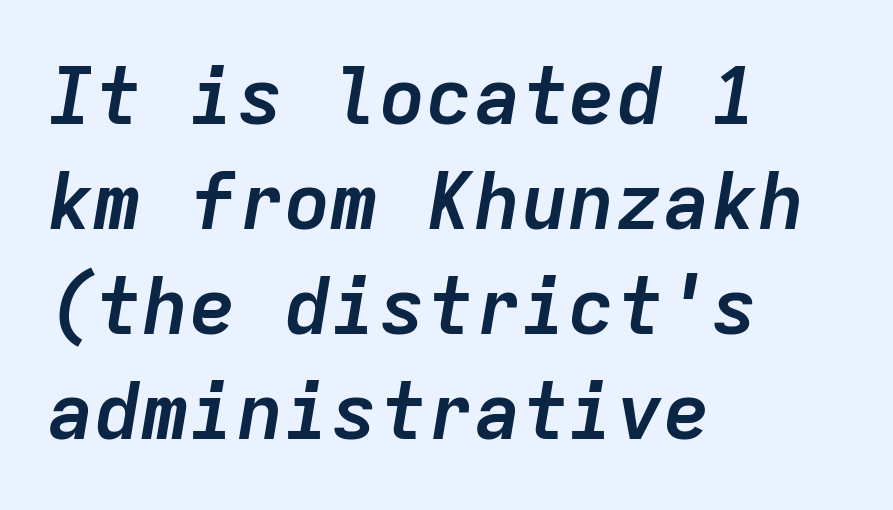
Q: Is the text bold? A: Yes.
Q: Is the text italic (slanted)? A: Yes, it leans right by about 9 degrees.
Q: Is the text underlined? A: No.
Q: How is the paragraph aligned? A: Left-aligned.
Q: Is the spacing between letters normal or unusually wide? A: Normal.
Q: Is the spacing between lines tight, normal or loose? A: Normal.
Q: Width (condensed, normal, or wide)? A: Normal.
Q: Stroke contrast? A: Low.
Q: x-height? A: Medium.
Q: Monospaced? A: Yes.
